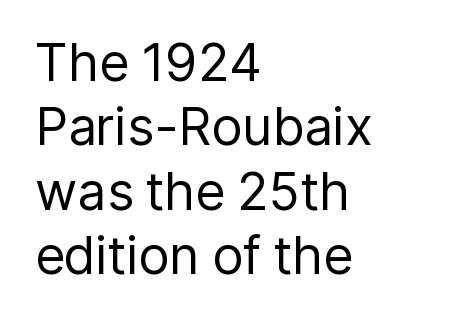
The letters advance in unequal steps, a hallmark of proportional type. Just letters on the line, the space beneath them empty. The text block is weighted toward the left margin, trailing off unevenly rightward. The axis of the letterforms is exactly vertical. The characters display no serif detailing; their extremities are plain. Honestly, the letter spacing is just normal — you wouldn't notice it.
